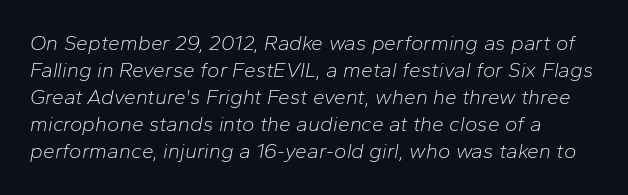
Q: Is the text bold? A: No.
Q: Is the text italic (slanted)? A: Yes, it leans right by about 10 degrees.
Q: Is the text underlined? A: No.
Q: Is the spacing between letters normal or unusually wide? A: Normal.
Q: Is the spacing between lines tight, normal or loose? A: Normal.
